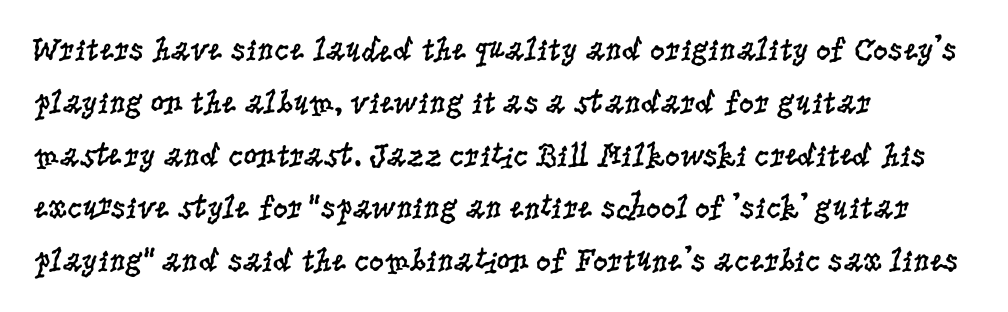
Q: Is the text bold? A: No.
Q: Is the typeface a serif or a sans-serif typeface? A: Serif.
Q: Is the text underlined? A: No.
Q: How is the paragraph aligned? A: Left-aligned.
Q: Is the spacing between letters normal or unusually wide? A: Normal.
Q: Is the spacing between lines tight, normal or loose? A: Normal.
Q: Width (condensed, normal, or wide)? A: Condensed.
Q: Stroke contrast? A: Low.
Q: x-height? A: Large.
Q: Monospaced? A: No.
